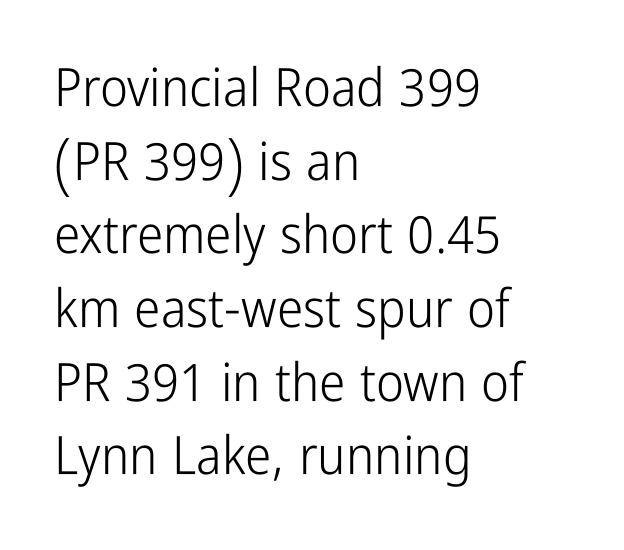
Q: Is the text bold? A: No.
Q: Is the text italic (slanted)? A: No, it is upright.
Q: Is the typeface a serif or a sans-serif typeface? A: Sans-serif.
Q: Is the text underlined? A: No.
Q: How is the paragraph aligned? A: Left-aligned.
Q: Is the spacing between letters normal or unusually wide? A: Normal.
Q: Is the spacing between lines tight, normal or loose? A: Normal.
Q: Width (condensed, normal, or wide)? A: Condensed.
Q: Stroke contrast? A: Low.
Q: x-height? A: Medium.
Q: Monospaced? A: No.
